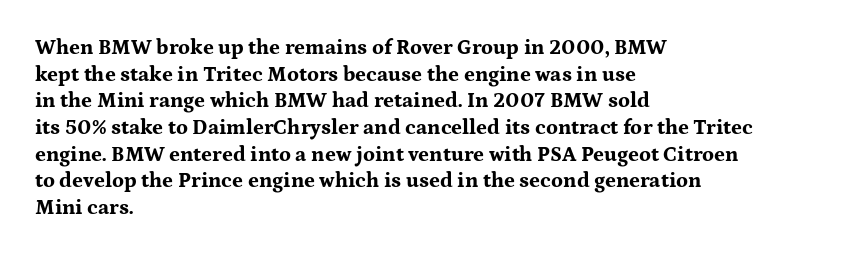
The image shows 21 px bold type, upright; set left-aligned, normal line spacing (1.27x), normal letter spacing, not underlined.
